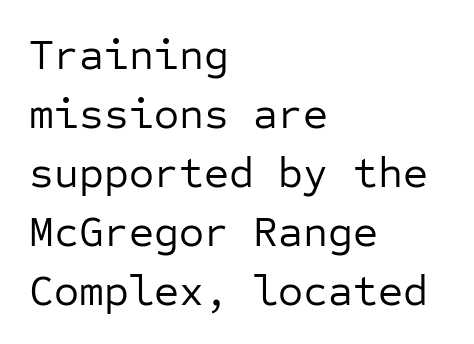
Style check: upright. Ink coverage per letter is moderate at most. A bare baseline throughout the passage. Font category for this specimen: sans-serif. Here the designer chose a console-style face with uniform glyph widths. Leading matches the norm, producing a regular column.
